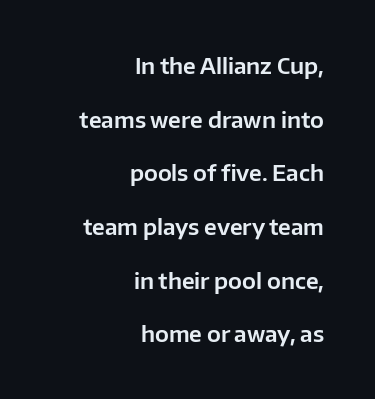
One glance says open: line gaps are wider than usual. Descenders hang freely into open space. Designer's note — italics off, roman on. You could call the tracking neutral — neither tight nor loose.
